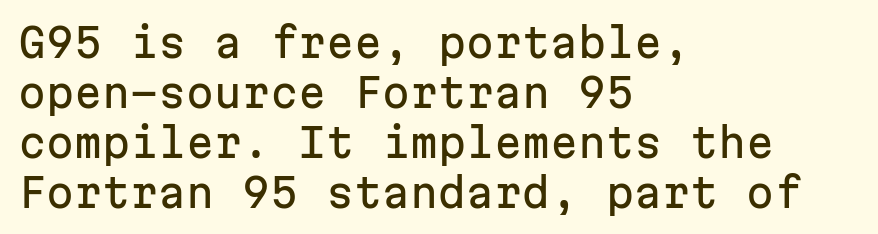
Letters rest on an invisible, unmarked baseline. Designer's note — italics off, roman on. The ragged edge is on the right, which tells us the setting is flush left. Serif or sans? Sans — the stroke terminals are bare. The rendering uses typewriter-style spacing with identical character cells. Observe the ordinary spacing: letters are neighbours, not strangers.
